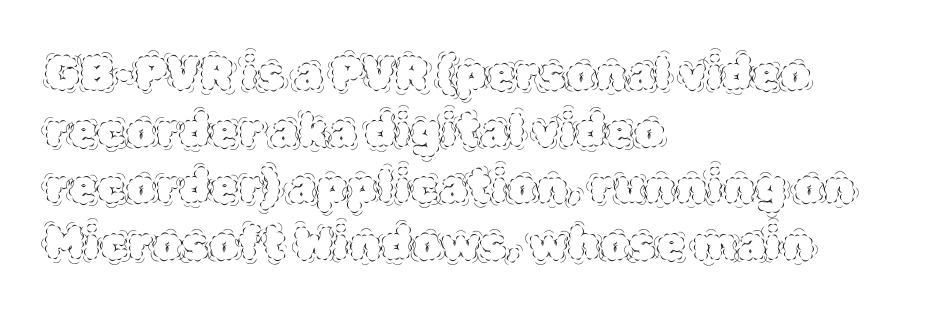
{"italic": "no", "bold": "no", "weight": "thin", "width": "normal", "x_height": "large", "monospaced": "no", "underline": "no", "align": "left", "line_spacing_ratio": 1.23, "letter_spacing": "normal", "letter_spacing_em": 0.0, "glyph_px": 46}
